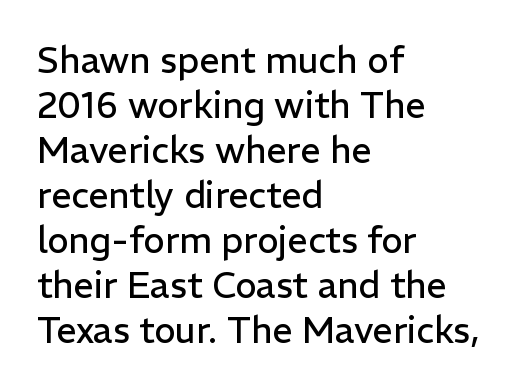
Left-aligned paragraph, ragged on the right. The space between consecutive lines is moderate. Upright lettering throughout. Words appear dense and cohesive because spacing is normal. Nope, no serifs anywhere on these letters.
